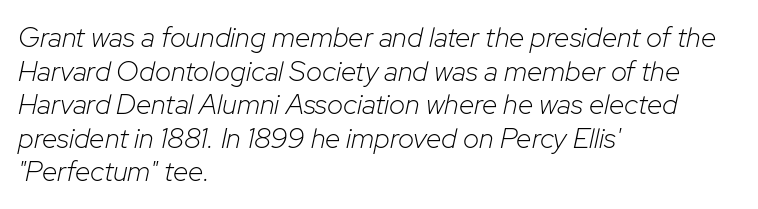
Q: Is the text bold? A: No.
Q: Is the text italic (slanted)? A: Yes, it leans right by about 12 degrees.
Q: Is the text underlined? A: No.
Q: How is the paragraph aligned? A: Left-aligned.
Q: Is the spacing between letters normal or unusually wide? A: Normal.
Q: Width (condensed, normal, or wide)? A: Normal.
Q: Stroke contrast? A: Low.
Q: x-height? A: Medium.
Q: Monospaced? A: No.
